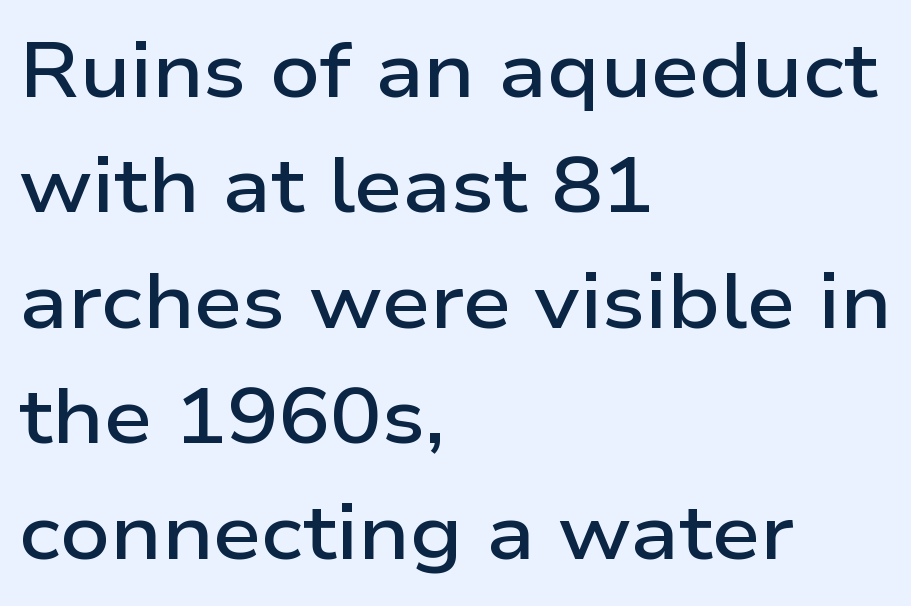
Each line starts at the same left margin while the right side varies. Normally led — the rows are evenly, conventionally spaced. Words appear dense and cohesive because spacing is normal. A semibold gives these letters moderate extra thickness, short of bold. Grotesque or geometric, the face here clearly has no serifs. The letters advance in unequal steps, a hallmark of proportional type.
